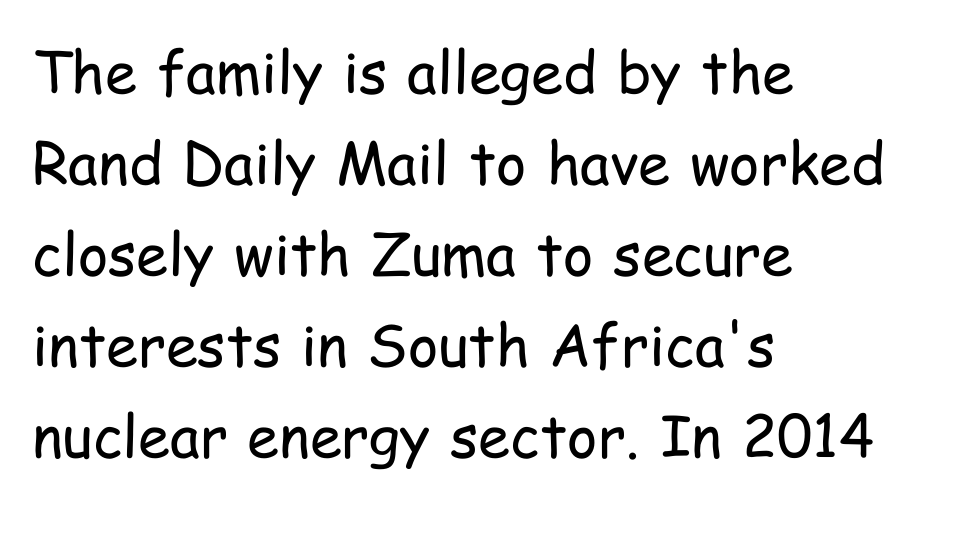
The image shows 58 px regular-weight, condensed sans-serif type, upright; set left-aligned, normal line spacing (1.57x), normal letter spacing, not underlined; low stroke contrast and a medium x-height.
